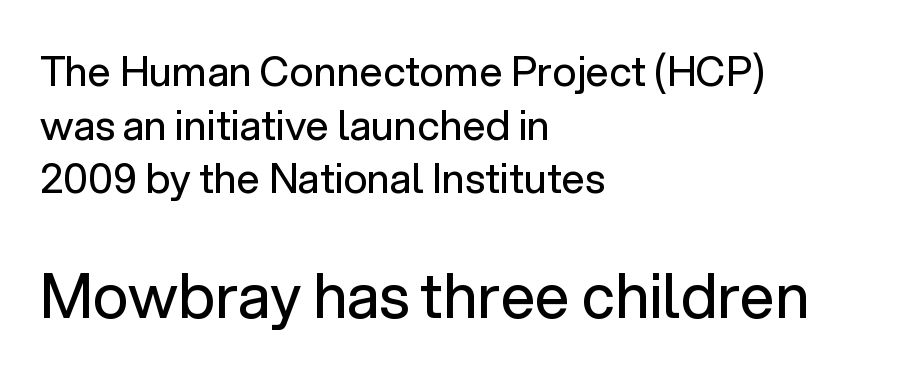
{"serif": "no", "italic": "no", "bold": "no", "weight": "regular", "width": "normal", "stroke_contrast": "low", "x_height": "medium", "monospaced": "no", "underline": "no", "align": "left", "line_spacing": "normal", "line_spacing_ratio": 1.31, "letter_spacing": "normal", "letter_spacing_em": 0.0, "larger_block": "second", "size_ratio": 1.49, "glyph_px": 61}
